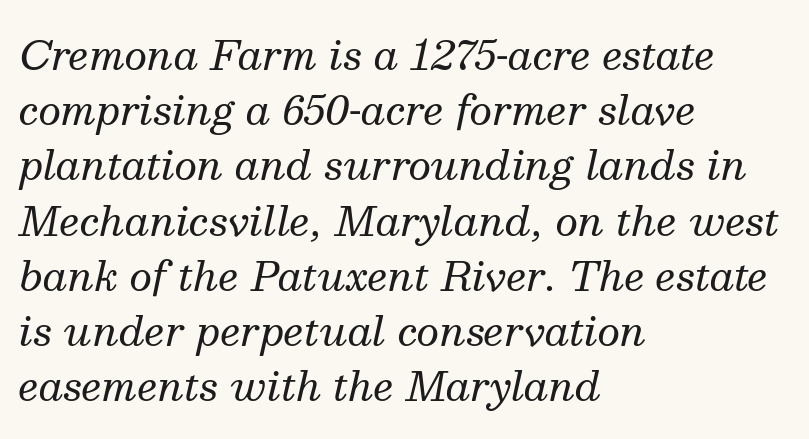
The image shows 40 px regular-weight serif type, italic (leaning right); set left-aligned, normal line spacing (1.38x), normal letter spacing, not underlined; medium stroke contrast and a medium x-height.
